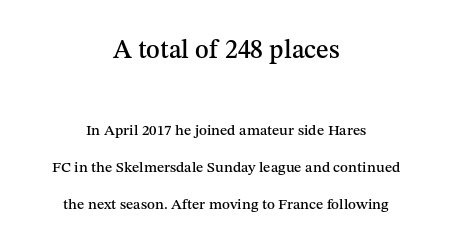
These lines stand farther apart than default settings would place them. Neither beginnings nor endings align; midpoints do. Note: larger setting up top, smaller setting below. The area under the type is left untouched. The rendering keeps characters at their native spacing. A roman cut, with each character standing at attention.
